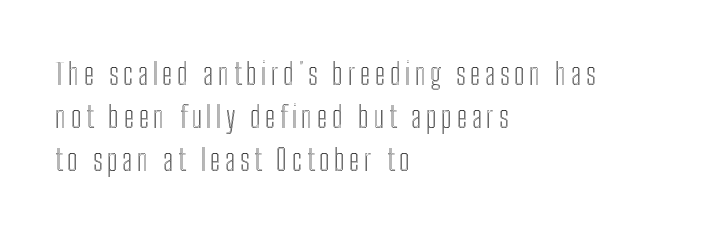
{"italic": "no", "width": "condensed", "x_height": "medium", "monospaced": "no", "underline": "no", "align": "left", "line_spacing": "normal", "line_spacing_ratio": 1.44, "glyph_px": 30}
